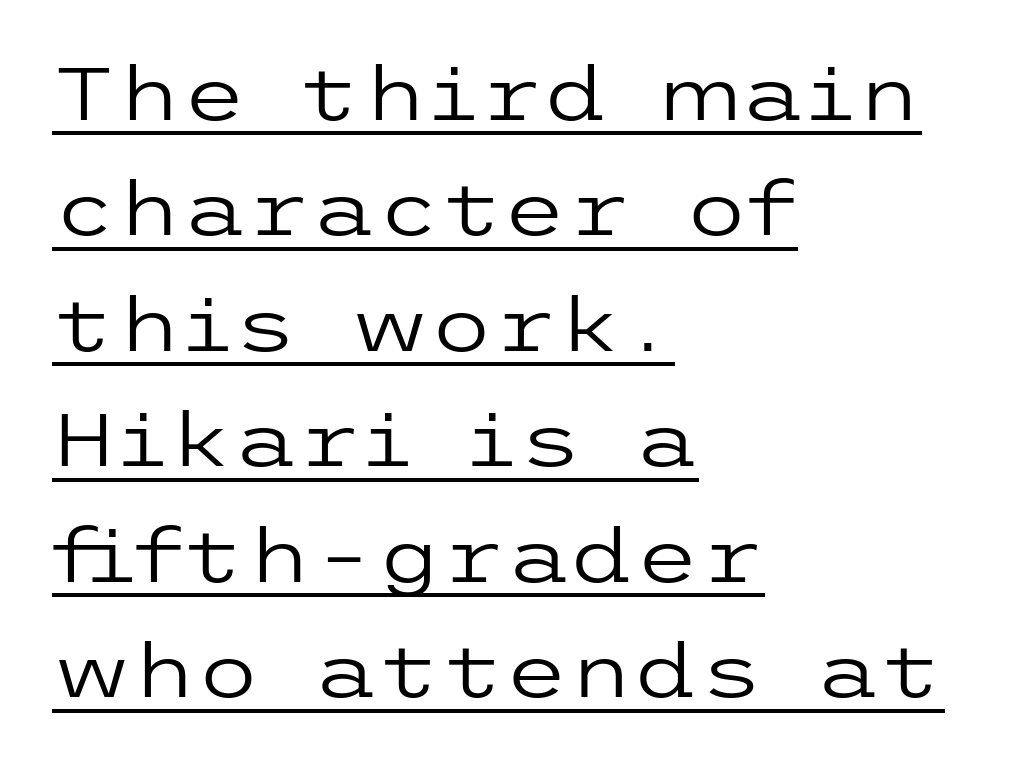
The rows are spaced the way most documents space them. Is the type heavy? It reads as light-to-regular instead. These lines keep a tight, regular rhythm from letter to letter. A typesetter would label this face a sans.
